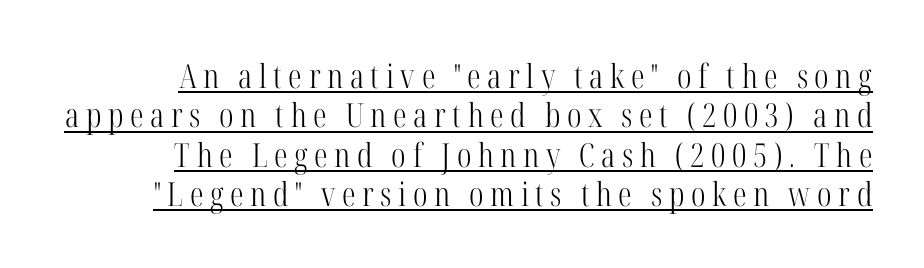
{"serif": "yes", "italic": "no", "bold": "no", "weight": "light", "width": "condensed", "stroke_contrast": "high", "x_height": "medium", "monospaced": "no", "underline": "yes", "line_spacing_ratio": 1.19, "letter_spacing": "wide", "letter_spacing_em": 0.2, "glyph_px": 33}
